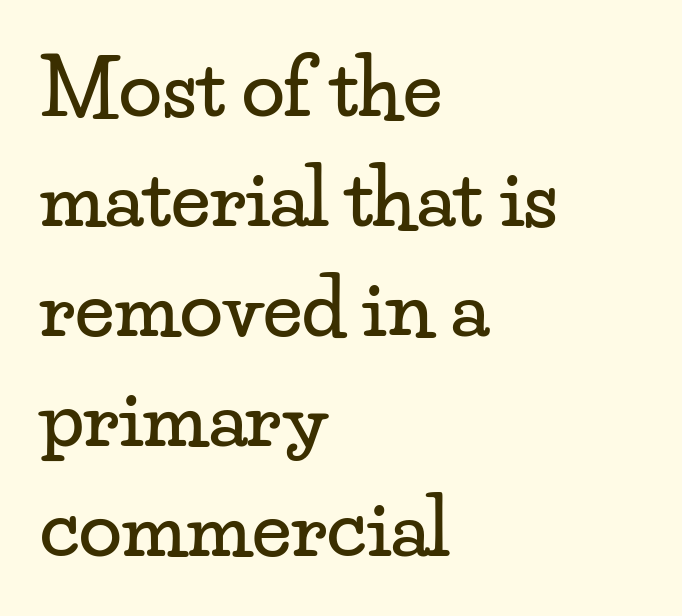
{"serif": "yes", "italic": "no", "width": "wide", "stroke_contrast": "low", "x_height": "small", "monospaced": "no", "underline": "no", "align": "left", "line_spacing": "normal", "line_spacing_ratio": 1.41, "letter_spacing": "normal", "letter_spacing_em": 0.0, "glyph_px": 78}
